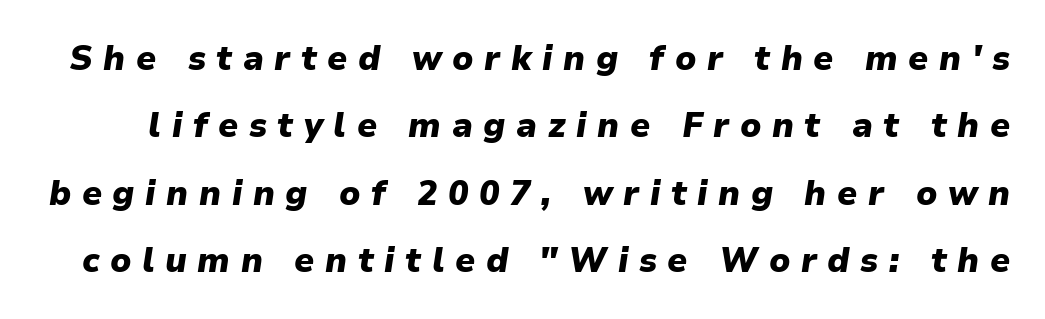
The image shows 34 px heavy type, italic (leaning right); set loose line spacing (1.98x), unusually wide letter spacing (+0.31 em), not underlined; low stroke contrast and a medium x-height.
